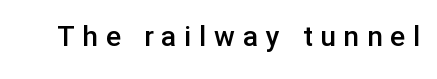
The image shows 28 px semibold sans-serif type, upright; set unusually wide letter spacing (+0.28 em), not underlined; low stroke contrast and a medium x-height.
